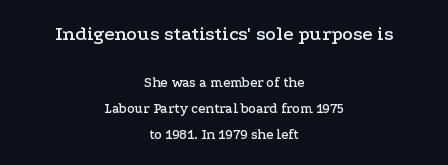
The image shows 20 px text type, upright; set centered, line spacing 1.86x, normal letter spacing, not underlined; the first (top) block is 1.43x larger.
